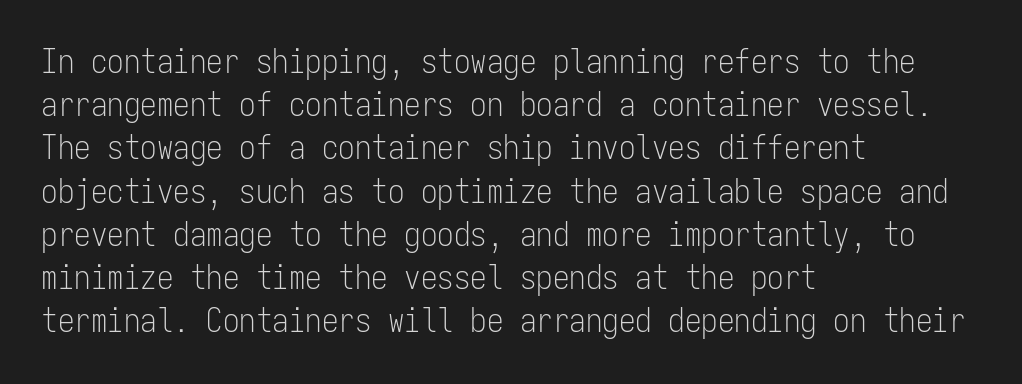
The image shows 33 px light, condensed sans-serif type, upright, monospaced; set left-aligned, normal line spacing (1.31x), normal letter spacing, not underlined; low stroke contrast and a medium x-height.
